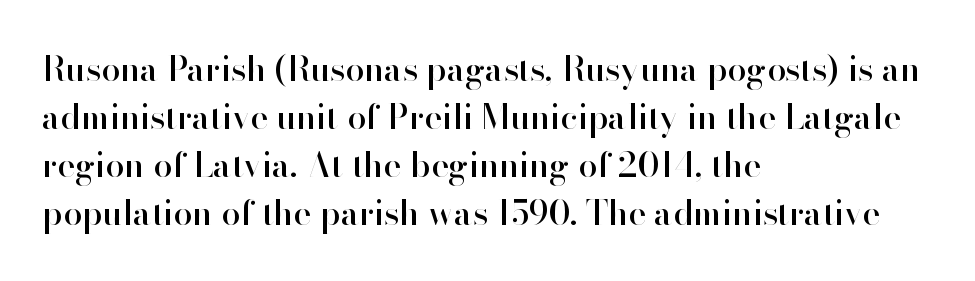
Q: Is the text italic (slanted)? A: No, it is upright.
Q: Is the typeface a serif or a sans-serif typeface? A: Sans-serif.
Q: Is the text underlined? A: No.
Q: How is the paragraph aligned? A: Left-aligned.
Q: Is the spacing between letters normal or unusually wide? A: Normal.
Q: Is the spacing between lines tight, normal or loose? A: Normal.
Q: Width (condensed, normal, or wide)? A: Normal.
Q: Stroke contrast? A: High.
Q: x-height? A: Small.
Q: Monospaced? A: No.
